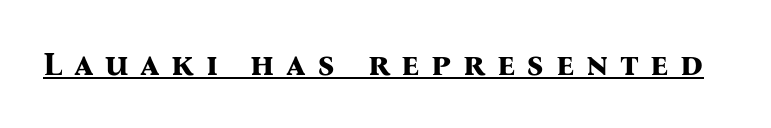
Glance below the letters and you will spot a drawn line. Type style note: has serifs. The font's upright variant was chosen for this text. Summary of weight: heavy, a full bold. Loose tracking; the words dissolve into strings of separated letters.
